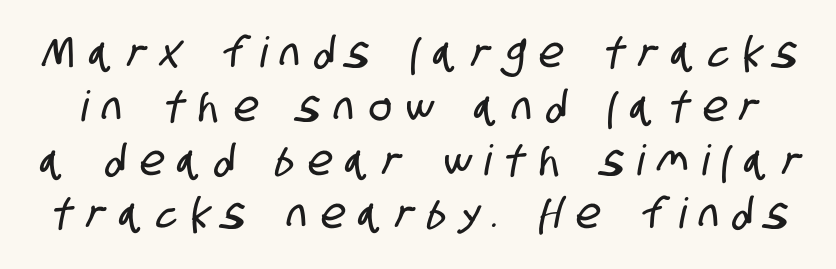
The image shows 42 px condensed sans-serif type; set normal line spacing (1.28x), unusually wide letter spacing (+0.34 em), not underlined; low stroke contrast and a large x-height.
